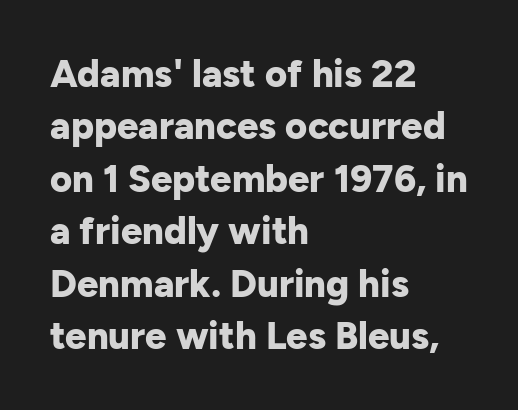
The image shows 38 px bold sans-serif type, upright; set left-aligned, normal line spacing (1.38x), normal letter spacing, not underlined; low stroke contrast and a medium x-height.
